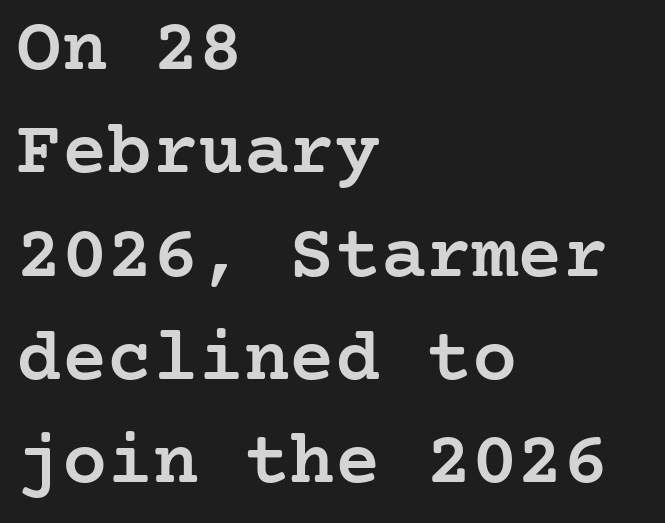
Q: Is the text bold? A: Semi-bold.
Q: Is the text italic (slanted)? A: No, it is upright.
Q: Is the typeface a serif or a sans-serif typeface? A: Serif.
Q: Is the text underlined? A: No.
Q: How is the paragraph aligned? A: Left-aligned.
Q: Is the spacing between letters normal or unusually wide? A: Normal.
Q: Is the spacing between lines tight, normal or loose? A: Normal.
Q: Width (condensed, normal, or wide)? A: Normal.
Q: Stroke contrast? A: Low.
Q: x-height? A: Medium.
